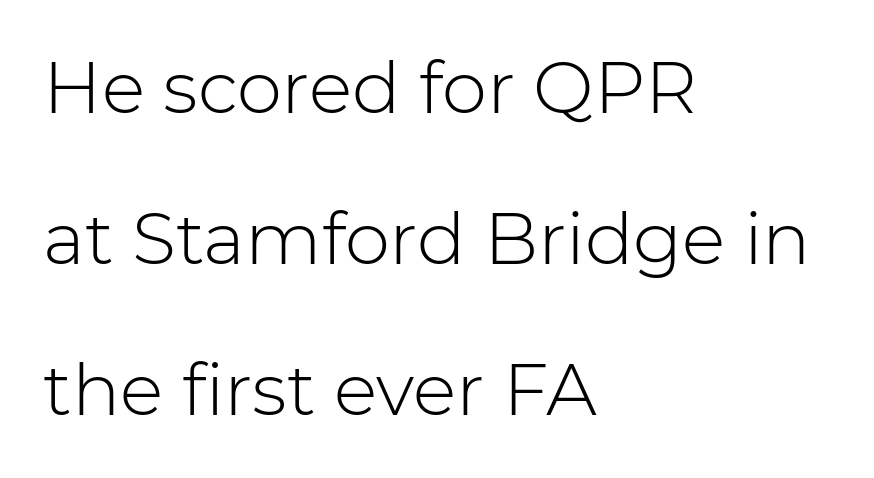
The image shows 72 px light sans-serif type, upright; set left-aligned, loose line spacing (2.1x), normal letter spacing, not underlined; low stroke contrast and a medium x-height.
